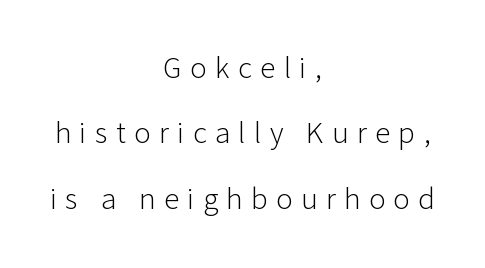
{"serif": "no", "italic": "no", "bold": "no", "weight": "light", "width": "normal", "stroke_contrast": "low", "x_height": "medium", "monospaced": "no", "underline": "no", "align": "center", "line_spacing": "loose", "line_spacing_ratio": 2.11, "letter_spacing": "wide", "letter_spacing_em": 0.27, "glyph_px": 31}
